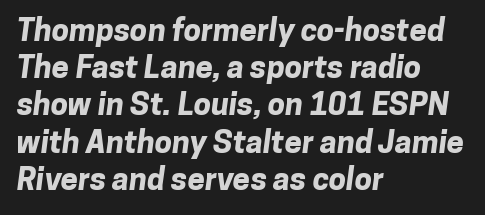
Q: Is the text bold? A: Yes.
Q: Is the typeface a serif or a sans-serif typeface? A: Sans-serif.
Q: Is the text underlined? A: No.
Q: How is the paragraph aligned? A: Left-aligned.
Q: Is the spacing between letters normal or unusually wide? A: Normal.
Q: Width (condensed, normal, or wide)? A: Normal.
Q: Stroke contrast? A: Low.
Q: x-height? A: Medium.
Q: Monospaced? A: No.
